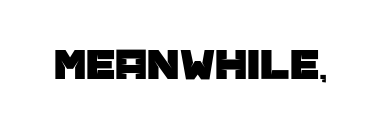
Beneath every word, the page is bare. Upright lettering throughout. Does the type have serifs? No, each stem ends abruptly. Character widths vary here, with narrow letters taking less room than wide ones. You could call the tracking neutral — neither tight nor loose.
